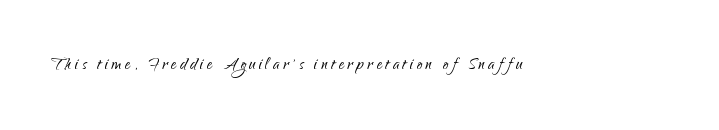
{"bold": "no", "underline": "no", "glyph_px": 22}
